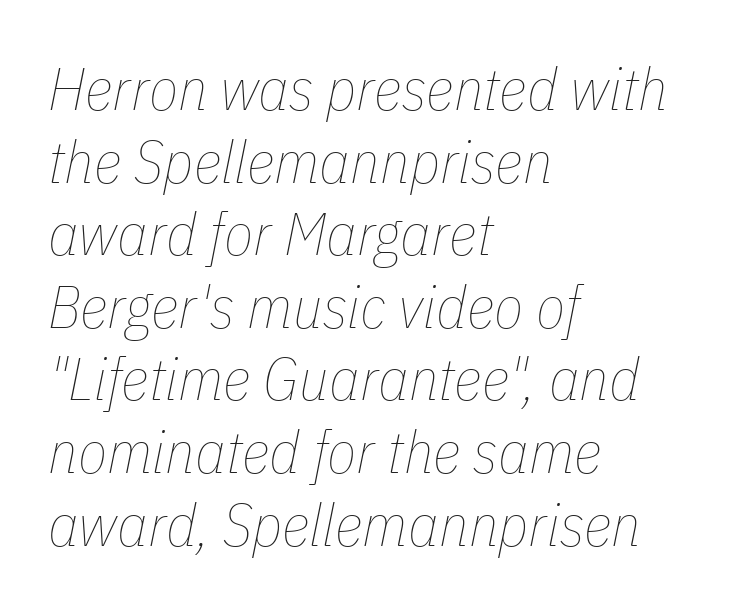
{"italic": "yes", "lean": "right", "slant_degrees": 11, "bold": "no", "weight": "thin", "width": "condensed", "stroke_contrast": "low", "x_height": "medium", "monospaced": "no", "underline": "no", "align": "left", "line_spacing_ratio": 1.21, "letter_spacing": "normal", "letter_spacing_em": 0.0, "glyph_px": 60}
